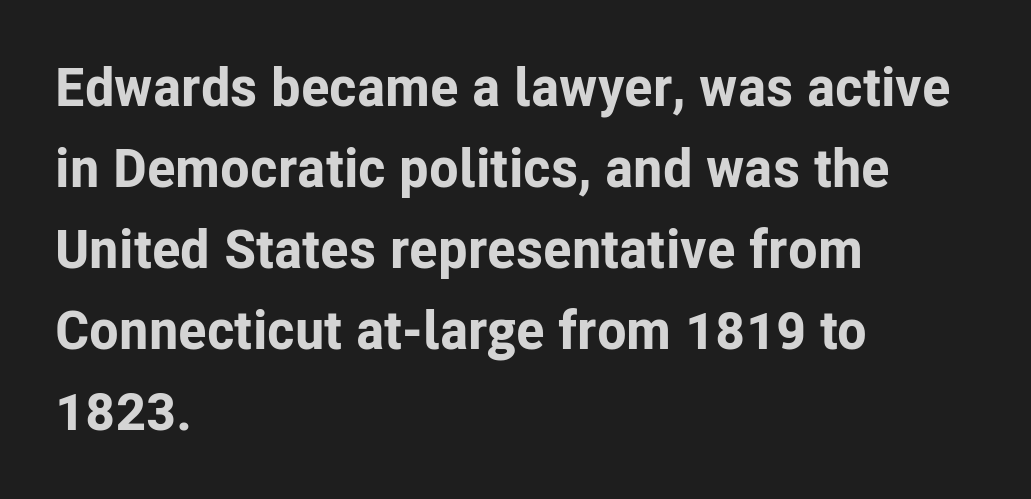
Q: Is the text bold? A: Yes.
Q: Is the text italic (slanted)? A: No, it is upright.
Q: Is the typeface a serif or a sans-serif typeface? A: Sans-serif.
Q: Is the text underlined? A: No.
Q: How is the paragraph aligned? A: Left-aligned.
Q: Is the spacing between letters normal or unusually wide? A: Normal.
Q: Is the spacing between lines tight, normal or loose? A: Normal.
Q: Width (condensed, normal, or wide)? A: Normal.
Q: Stroke contrast? A: Low.
Q: x-height? A: Medium.
Q: Monospaced? A: No.
